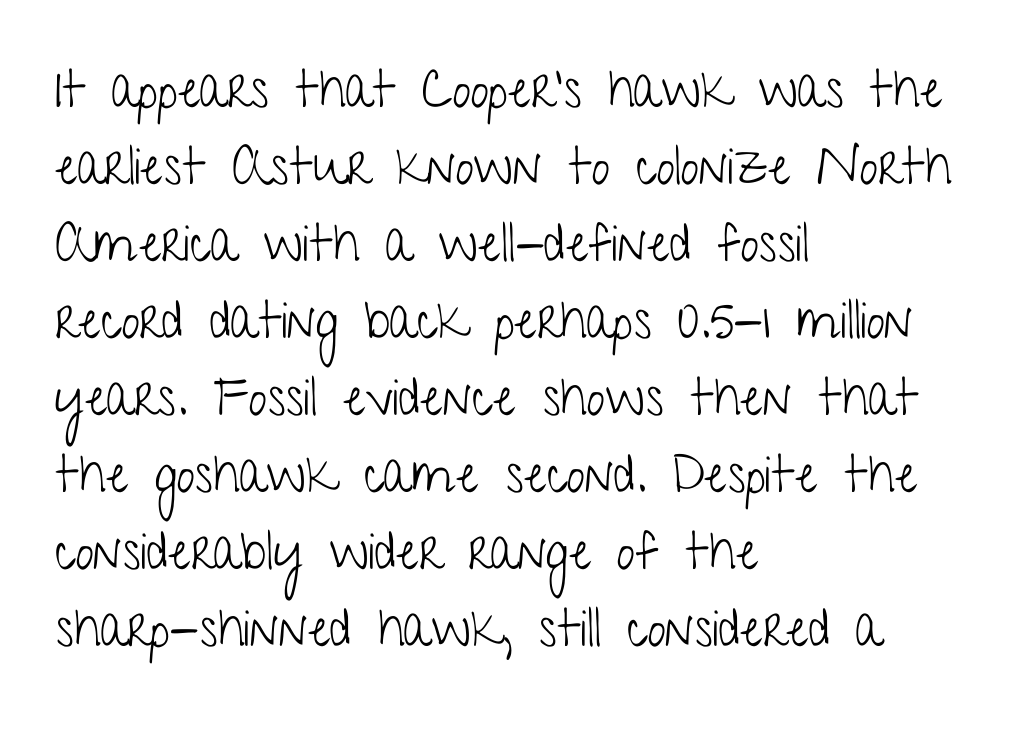
The image shows 52 px light, condensed sans-serif type, upright; set left-aligned, normal line spacing (1.48x), normal letter spacing, not underlined; low stroke contrast and a medium x-height.
